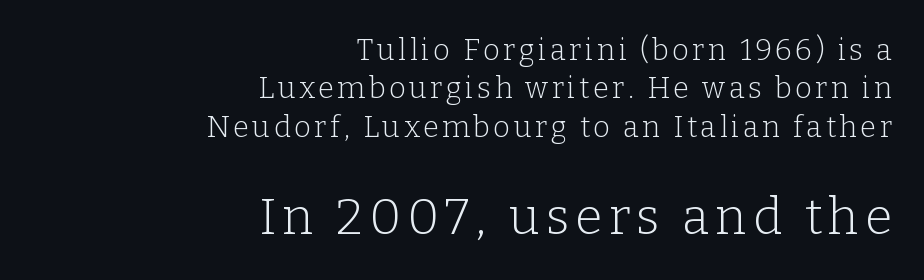
The image shows 50 px light serif type, upright; set right-aligned, normal line spacing (1.32x), not underlined; the second (bottom) block is 1.72x larger; low stroke contrast and a medium x-height.
